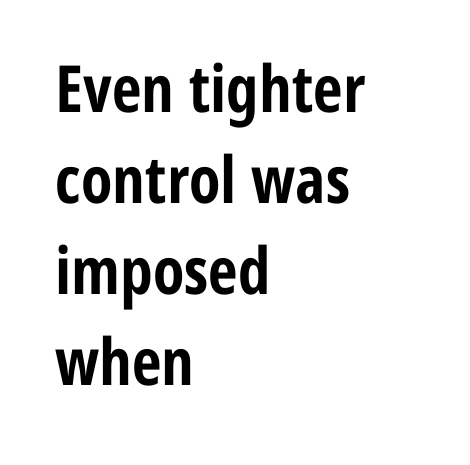
Does the lettering tilt? It doesn't — this is upright. Font category for this specimen: sans-serif. The block of text has a typical density, with ordinary space between rows. In CSS terms this would be text-align: left. Is the type bold? Yes — the strokes are clearly thick and heavy.
